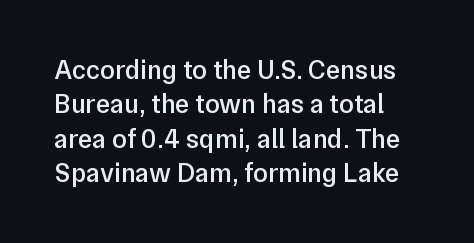
{"italic": "no", "bold": "semi", "underline": "no", "line_spacing": "normal", "line_spacing_ratio": 1.27, "letter_spacing": "normal", "letter_spacing_em": 0.0, "glyph_px": 27}
